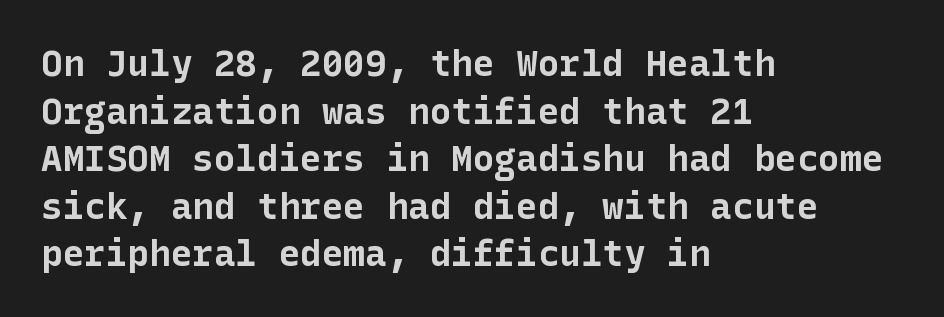
Q: Is the text bold? A: Yes.
Q: Is the text italic (slanted)? A: No, it is upright.
Q: Is the typeface a serif or a sans-serif typeface? A: Sans-serif.
Q: Is the text underlined? A: No.
Q: How is the paragraph aligned? A: Left-aligned.
Q: Is the spacing between letters normal or unusually wide? A: Normal.
Q: Is the spacing between lines tight, normal or loose? A: Normal.
Q: Width (condensed, normal, or wide)? A: Normal.
Q: Stroke contrast? A: Low.
Q: x-height? A: Medium.
